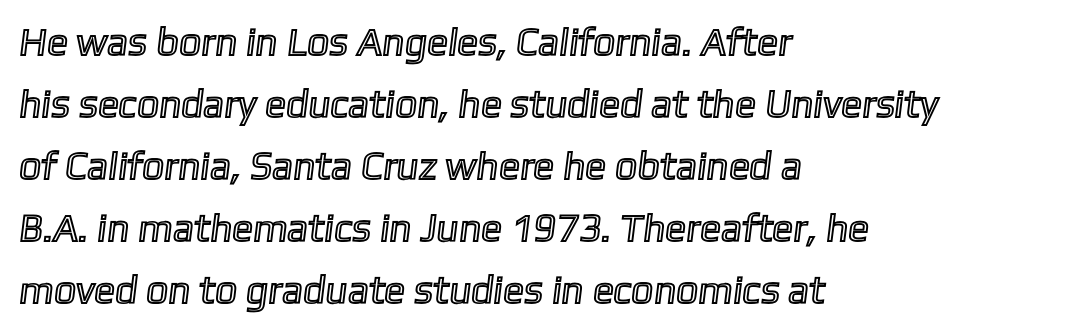
The image shows 39 px text type; set left-aligned, normal line spacing (1.59x), normal letter spacing, not underlined; a medium x-height.
